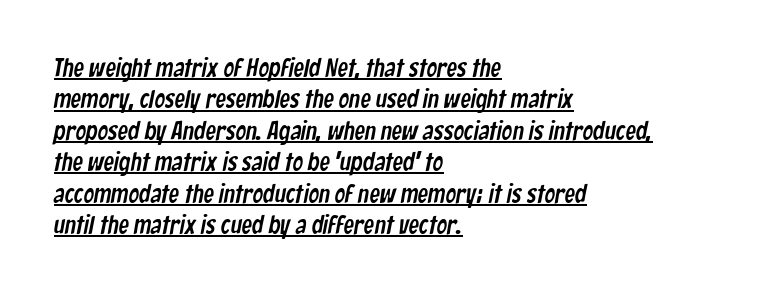
The image shows 26 px text type; set left-aligned, line spacing 1.21x, normal letter spacing, underlined.
